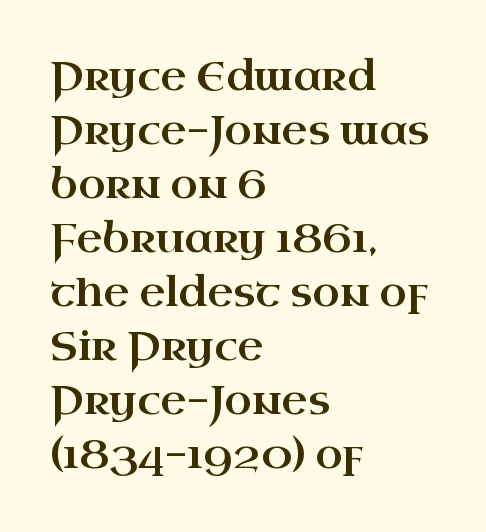
The image shows 40 px wide serif type, upright; set left-aligned, normal line spacing (1.35x), normal letter spacing, not underlined; high stroke contrast and a small x-height.
